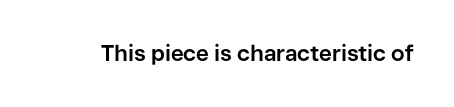
Short note: letters normally spaced. Words float on clear page, feet unadorned. The letters stand upright; this is a roman face. Heavy, bold letterforms.
